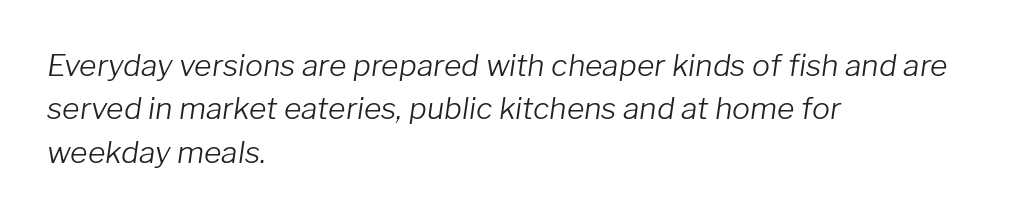
The image shows 30 px light type, italic (leaning right); set left-aligned, normal line spacing (1.45x), normal letter spacing, not underlined; low stroke contrast and a medium x-height.
